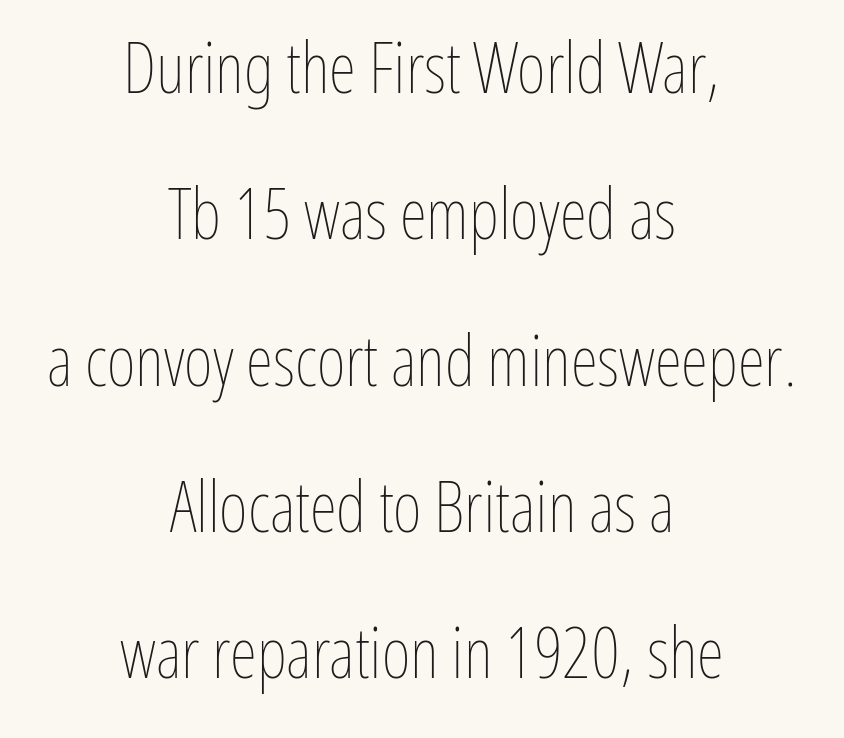
Q: Is the text bold? A: No.
Q: Is the text italic (slanted)? A: No, it is upright.
Q: Is the text underlined? A: No.
Q: How is the paragraph aligned? A: Centered.
Q: Is the spacing between letters normal or unusually wide? A: Normal.
Q: Is the spacing between lines tight, normal or loose? A: Loose.
Q: Width (condensed, normal, or wide)? A: Condensed.
Q: Stroke contrast? A: Low.
Q: x-height? A: Medium.
Q: Monospaced? A: No.
